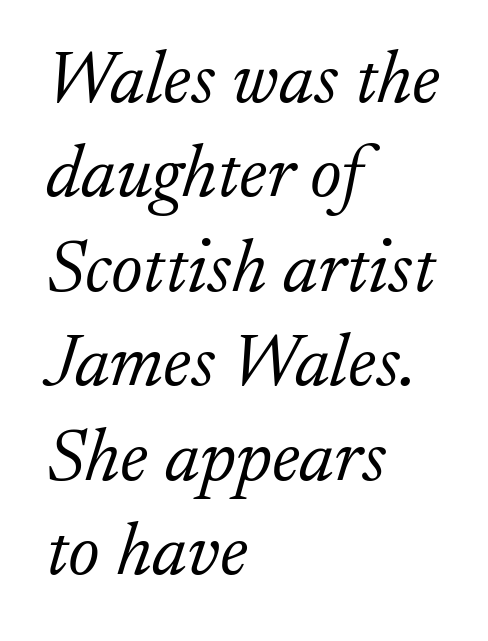
The image shows 75 px light serif type, italic (leaning right); set left-aligned, normal line spacing (1.26x), normal letter spacing, not underlined; low stroke contrast and a small x-height.
